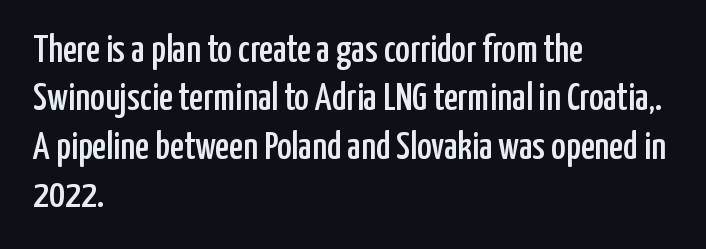
{"serif": "no", "italic": "no", "width": "condensed", "stroke_contrast": "low", "x_height": "medium", "monospaced": "no", "underline": "no", "align": "left", "line_spacing_ratio": 1.24, "letter_spacing": "normal", "letter_spacing_em": 0.0, "glyph_px": 39}
